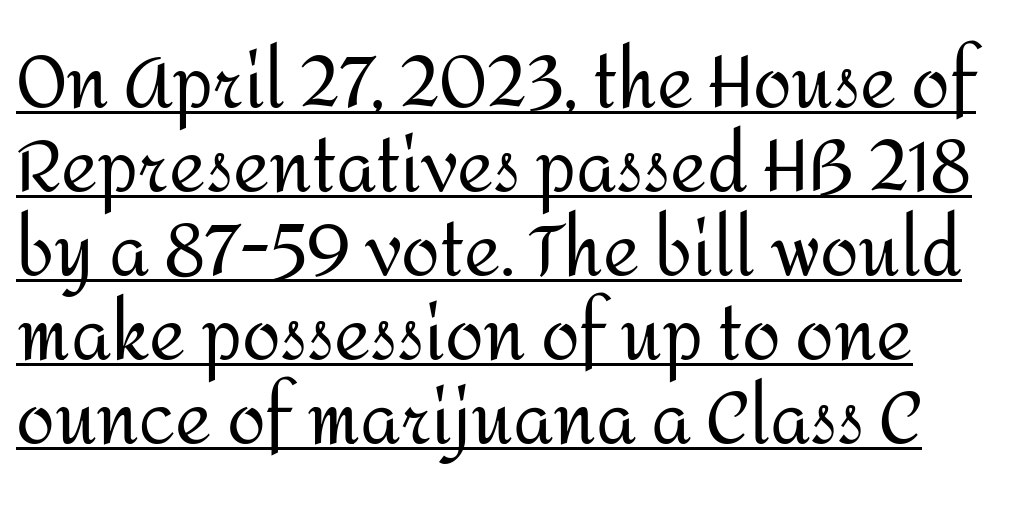
Q: Is the text bold? A: No.
Q: Is the text italic (slanted)? A: No, it is upright.
Q: Is the typeface a serif or a sans-serif typeface? A: Sans-serif.
Q: Is the text underlined? A: Yes.
Q: Is the spacing between letters normal or unusually wide? A: Normal.
Q: Width (condensed, normal, or wide)? A: Normal.
Q: Stroke contrast? A: Medium.
Q: x-height? A: Medium.
Q: Monospaced? A: No.
